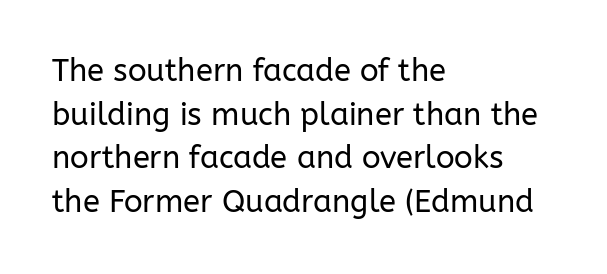
{"serif": "no", "italic": "no", "bold": "no", "weight": "regular", "width": "normal", "stroke_contrast": "low", "x_height": "medium", "monospaced": "no", "underline": "no", "align": "left", "line_spacing": "normal", "line_spacing_ratio": 1.41, "letter_spacing": "normal", "letter_spacing_em": 0.0, "glyph_px": 31}
